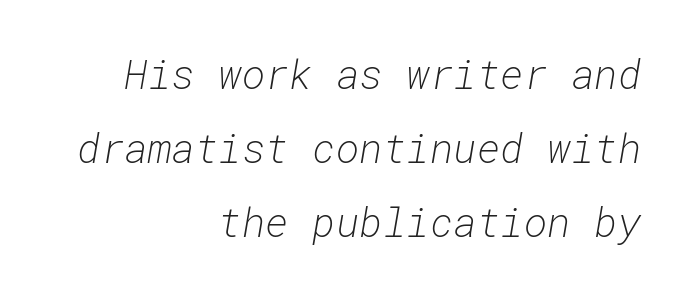
Q: Is the text bold? A: No.
Q: Is the text italic (slanted)? A: Yes, it leans right by about 10 degrees.
Q: Is the text underlined? A: No.
Q: How is the paragraph aligned? A: Right-aligned.
Q: Is the spacing between letters normal or unusually wide? A: Normal.
Q: Width (condensed, normal, or wide)? A: Normal.
Q: Stroke contrast? A: Low.
Q: x-height? A: Medium.
Q: Monospaced? A: Yes.
